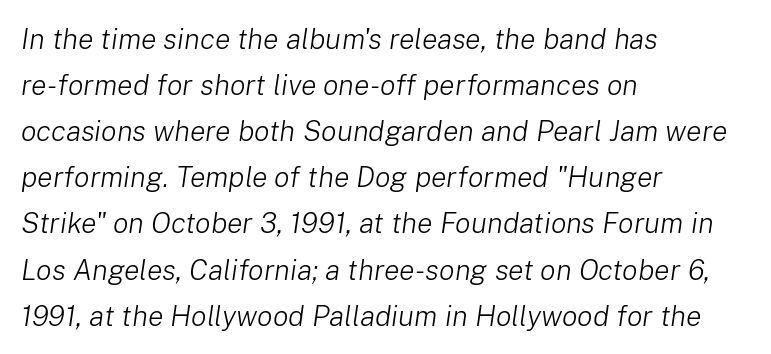
The horizontal fit of the characters is conventional and even. Observe the lean: these are italic letterforms. Proportional: the letters do not fall into vertical columns. Descenders hang freely into open space.
